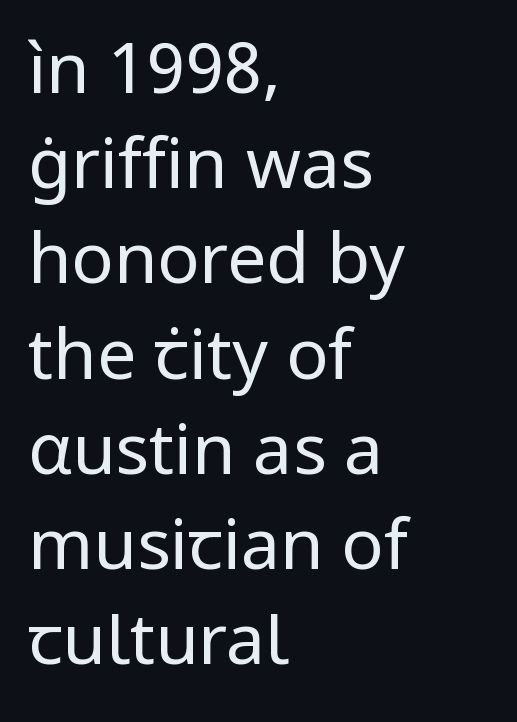
The image shows 70 px regular-weight sans-serif type, upright; set left-aligned, normal line spacing (1.36x), normal letter spacing, not underlined; low stroke contrast and a medium x-height.
